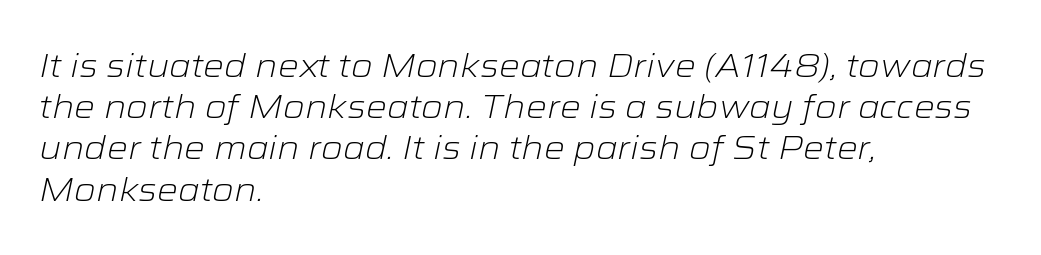
{"italic": "yes", "lean": "right", "slant_degrees": 12, "bold": "no", "weight": "light", "width": "wide", "stroke_contrast": "low", "x_height": "medium", "monospaced": "no", "underline": "no", "align": "left", "line_spacing": "normal", "line_spacing_ratio": 1.25, "letter_spacing": "normal", "letter_spacing_em": 0.0, "glyph_px": 33}
